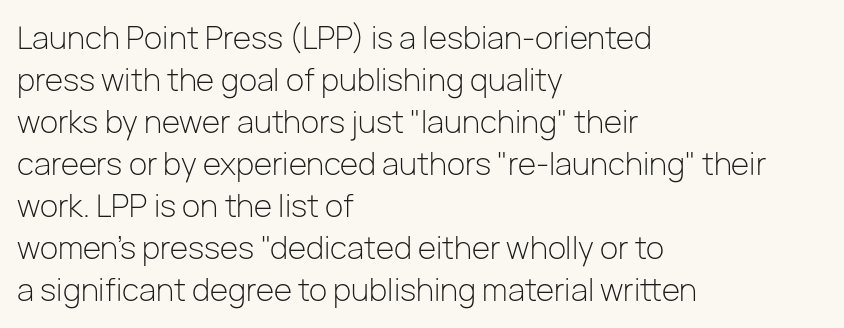
The rendering anchors every line to the left-hand side. The font sits on the lighter half of the weight spectrum, regular included. To sum up the face: it is a sans, with no serifs. Words appear dense and cohesive because spacing is normal. Designer's note — italics off, roman on. The rendering uses natural spacing where letterforms have individual widths.
